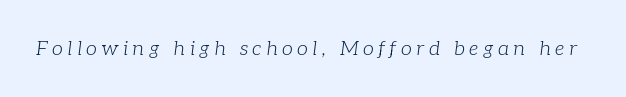
{"italic": "yes", "lean": "right", "slant_degrees": 7, "bold": "no", "underline": "no", "letter_spacing": "wide", "letter_spacing_em": 0.22, "glyph_px": 20}
